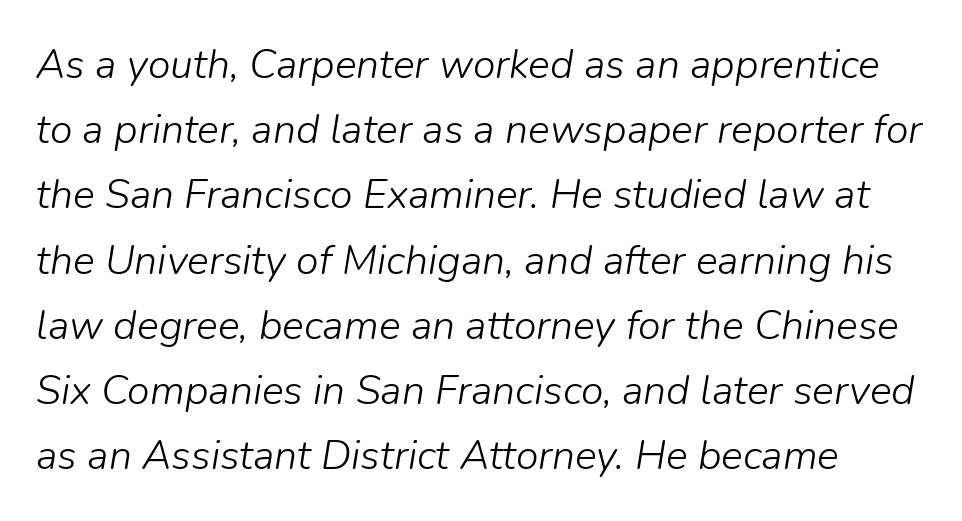
Short note: letters normally spaced. Summary of vertical rhythm: regular, with standard interline spacing. Italic? Definitely — the glyphs are oblique. The space beneath each line is pristine and unruled. Stem width sits at or under what a default text font uses. Each letter keeps its own natural width here, so spacing adapts to shape.
